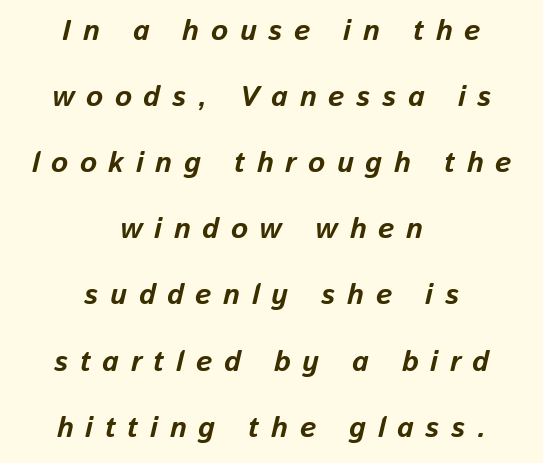
The image shows 29 px bold type, italic (leaning right); set centered, loose line spacing (2.28x), unusually wide letter spacing (+0.4 em), not underlined; low stroke contrast and a medium x-height.
